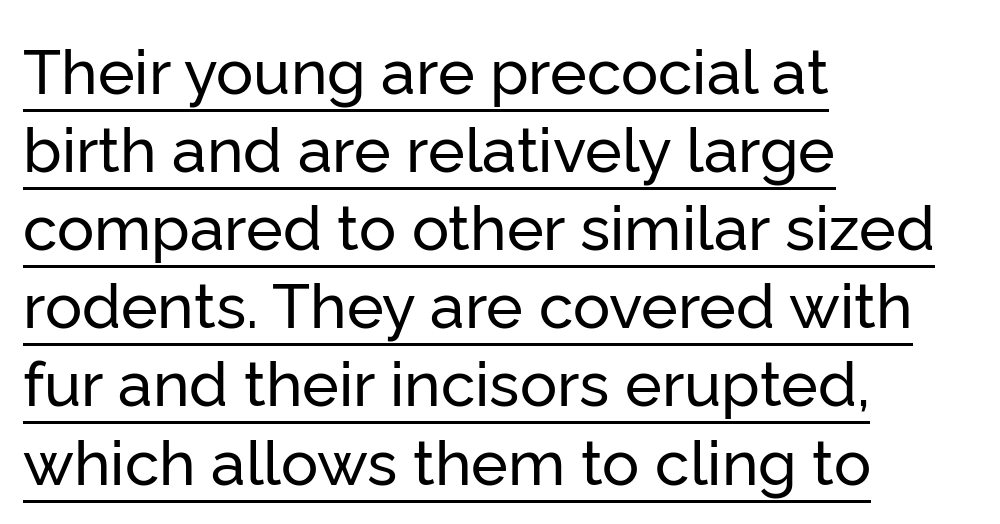
The image shows 62 px sans-serif type, upright; set left-aligned, normal line spacing (1.26x), normal letter spacing, underlined; low stroke contrast and a medium x-height.
